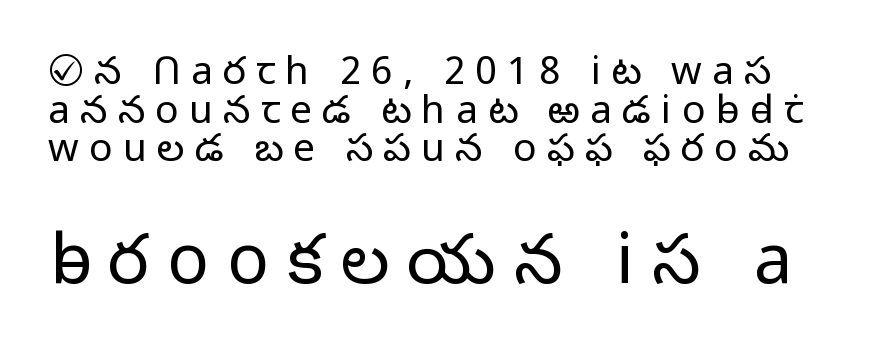
The face used here is a sans, in the tradition of grotesques and geometrics. Looks like regular typesetting: each glyph gets only the width it needs. The rendering inserts visible extra space after every character. Check under the words: just untouched page. In terms of leading, this rendering errs on the cramped side. Two sizes are in play, and the larger belongs to the second block.
